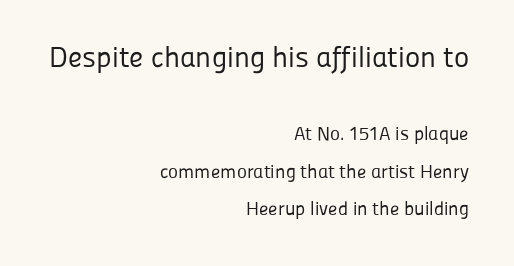
{"serif": "no", "italic": "no", "bold": "no", "weight": "regular", "width": "normal", "stroke_contrast": "low", "x_height": "medium", "monospaced": "no", "underline": "no", "align": "right", "line_spacing": "loose", "line_spacing_ratio": 1.97, "letter_spacing": "normal", "letter_spacing_em": 0.0, "larger_block": "first", "size_ratio": 1.53, "glyph_px": 29}
